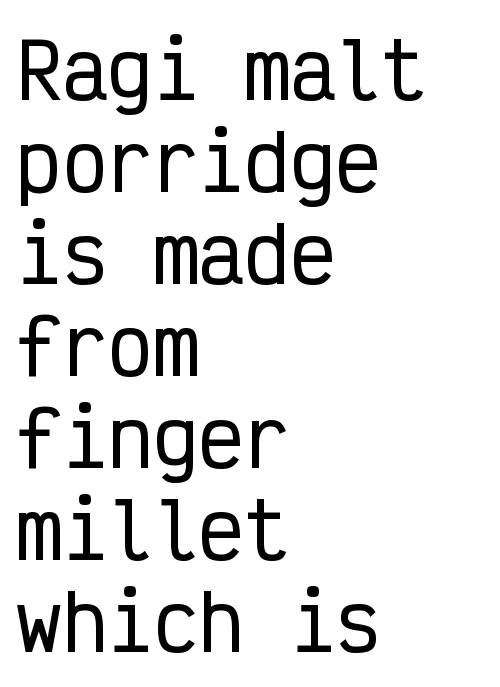
{"serif": "no", "italic": "no", "width": "condensed", "stroke_contrast": "low", "x_height": "medium", "monospaced": "yes", "underline": "no", "align": "left", "line_spacing_ratio": 1.21, "letter_spacing": "normal", "letter_spacing_em": 0.0, "glyph_px": 76}
